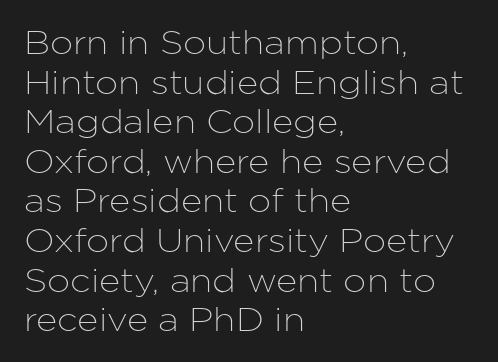
{"serif": "no", "italic": "no", "width": "normal", "stroke_contrast": "low", "x_height": "medium", "monospaced": "no", "underline": "no", "align": "left", "line_spacing_ratio": 1.2, "letter_spacing": "normal", "letter_spacing_em": 0.0, "glyph_px": 33}
